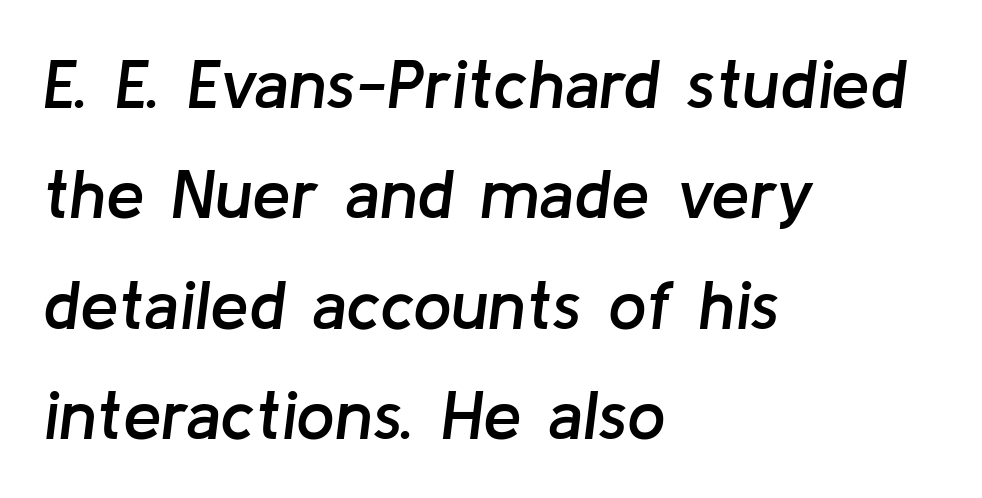
Q: Is the text bold? A: Semi-bold.
Q: Is the text italic (slanted)? A: Yes, it leans right by about 8 degrees.
Q: Is the text underlined? A: No.
Q: How is the paragraph aligned? A: Left-aligned.
Q: Is the spacing between letters normal or unusually wide? A: Normal.
Q: Is the spacing between lines tight, normal or loose? A: Normal.
Q: Width (condensed, normal, or wide)? A: Normal.
Q: Stroke contrast? A: Low.
Q: x-height? A: Medium.
Q: Monospaced? A: No.
